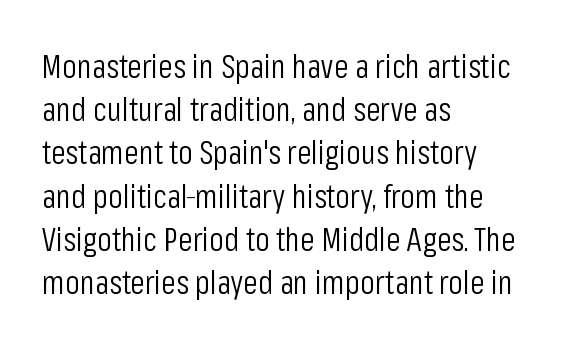
Q: Is the text bold? A: No.
Q: Is the text italic (slanted)? A: No, it is upright.
Q: Is the typeface a serif or a sans-serif typeface? A: Sans-serif.
Q: Is the text underlined? A: No.
Q: How is the paragraph aligned? A: Left-aligned.
Q: Is the spacing between letters normal or unusually wide? A: Normal.
Q: Is the spacing between lines tight, normal or loose? A: Normal.
Q: Width (condensed, normal, or wide)? A: Condensed.
Q: Stroke contrast? A: Low.
Q: x-height? A: Medium.
Q: Monospaced? A: No.
